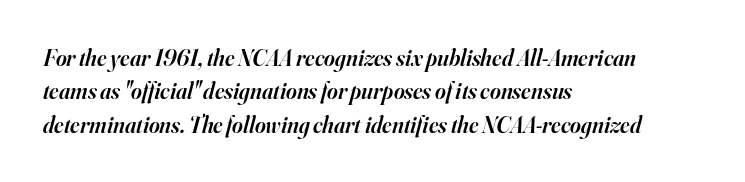
The image shows 23 px text type, italic (leaning right); set left-aligned, normal line spacing (1.45x), normal letter spacing, not underlined.
